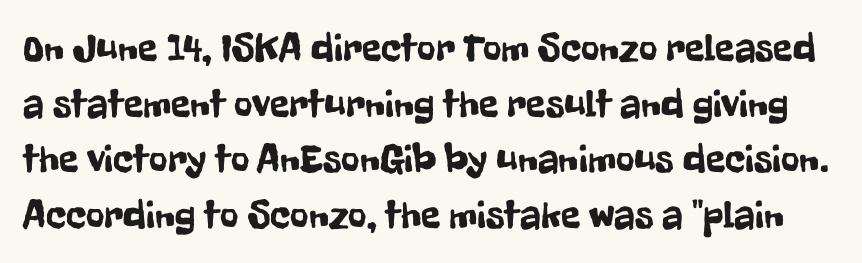
{"serif": "no", "italic": "no", "width": "condensed", "stroke_contrast": "low", "x_height": "medium", "monospaced": "no", "underline": "no", "line_spacing": "normal", "line_spacing_ratio": 1.39, "letter_spacing": "normal", "letter_spacing_em": 0.0, "glyph_px": 40}
